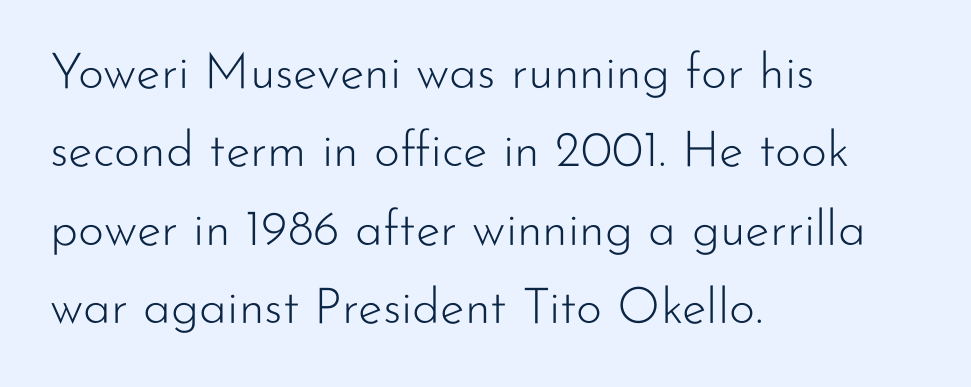
The image shows 50 px light sans-serif type, upright; set left-aligned, normal line spacing (1.57x), normal letter spacing, not underlined; low stroke contrast and a small x-height.
